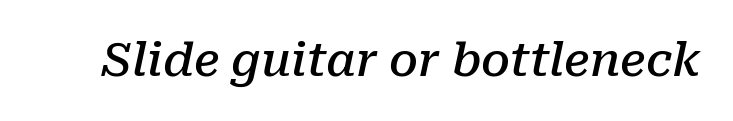
The image shows 46 px semibold serif type, italic (leaning right); set normal letter spacing, not underlined; low stroke contrast and a medium x-height.
